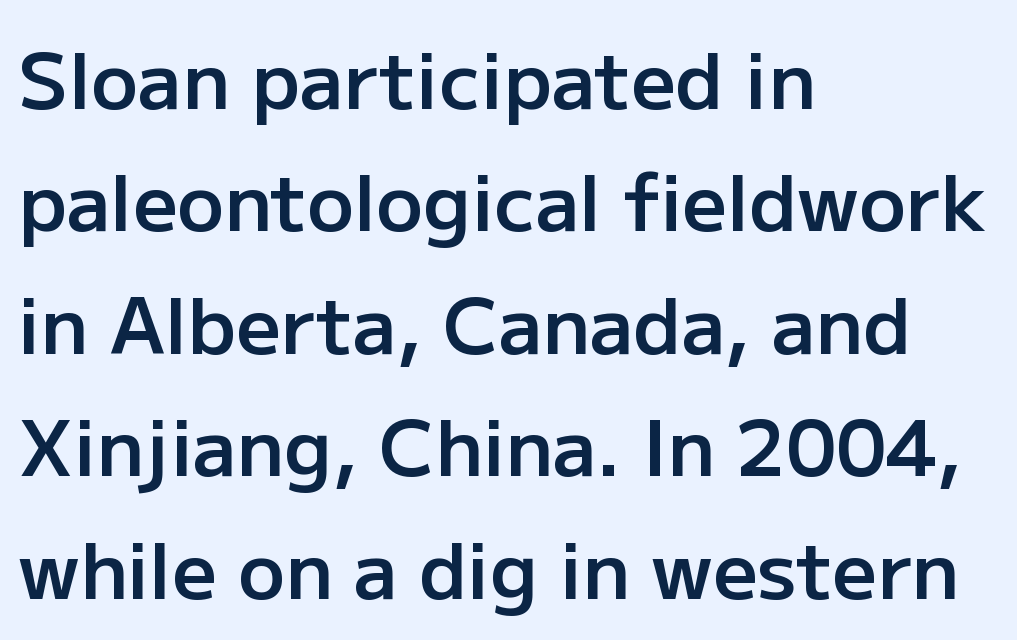
The image shows 78 px semibold sans-serif type, upright; set left-aligned, normal line spacing (1.57x), normal letter spacing, not underlined; low stroke contrast and a medium x-height.
